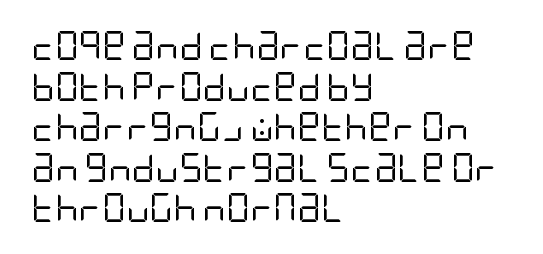
Q: Is the text bold? A: No.
Q: Is the text italic (slanted)? A: No, it is upright.
Q: Is the typeface a serif or a sans-serif typeface? A: Sans-serif.
Q: Is the text underlined? A: No.
Q: How is the paragraph aligned? A: Left-aligned.
Q: Is the spacing between letters normal or unusually wide? A: Normal.
Q: Is the spacing between lines tight, normal or loose? A: Normal.
Q: Width (condensed, normal, or wide)? A: Condensed.
Q: Stroke contrast? A: Low.
Q: x-height? A: Large.
